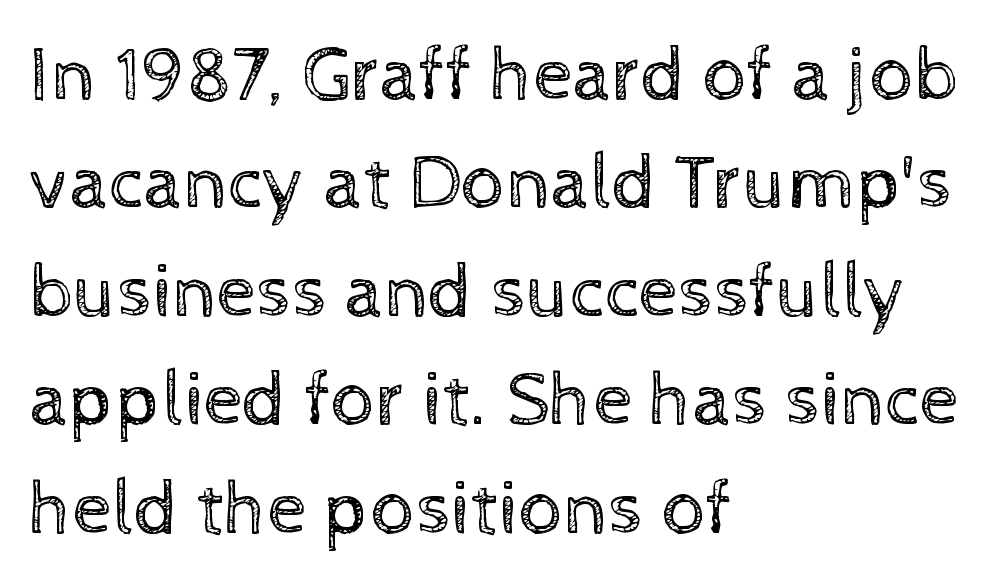
{"italic": "no", "bold": "no", "weight": "regular", "width": "normal", "x_height": "medium", "monospaced": "no", "underline": "no", "align": "left", "line_spacing": "normal", "line_spacing_ratio": 1.39, "letter_spacing": "normal", "letter_spacing_em": 0.0, "glyph_px": 78}
